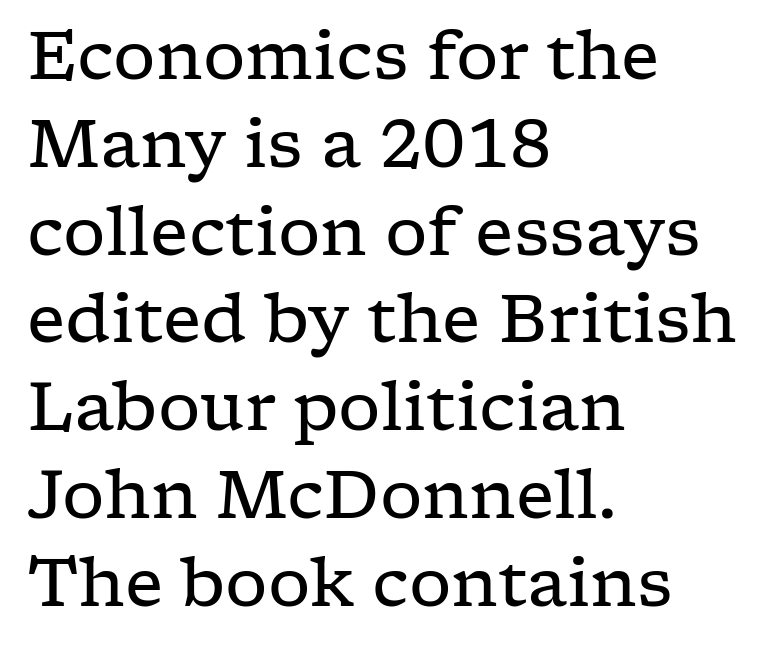
Q: Is the text bold? A: No.
Q: Is the text italic (slanted)? A: No, it is upright.
Q: Is the typeface a serif or a sans-serif typeface? A: Serif.
Q: Is the text underlined? A: No.
Q: How is the paragraph aligned? A: Left-aligned.
Q: Is the spacing between letters normal or unusually wide? A: Normal.
Q: Is the spacing between lines tight, normal or loose? A: Normal.
Q: Width (condensed, normal, or wide)? A: Wide.
Q: Stroke contrast? A: Low.
Q: x-height? A: Medium.
Q: Monospaced? A: No.
